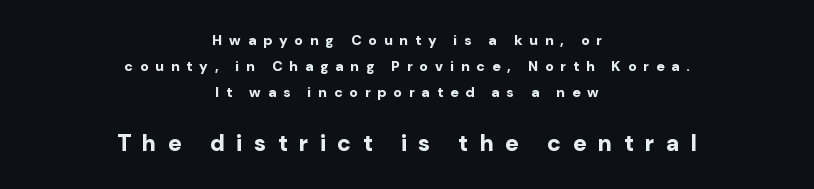
{"italic": "no", "bold": "yes", "underline": "no", "align": "center", "line_spacing_ratio": 1.86, "letter_spacing": "wide", "letter_spacing_em": 0.49, "larger_block": "second", "size_ratio": 1.64, "glyph_px": 23}
